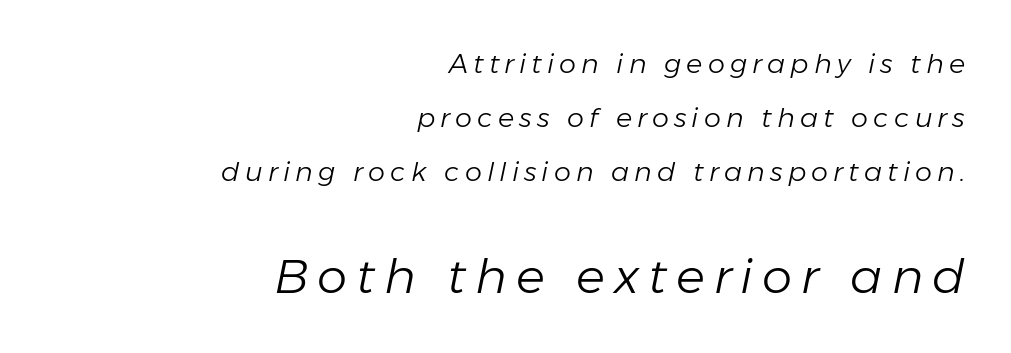
Q: Is the text bold? A: No.
Q: Is the text italic (slanted)? A: Yes, it leans right by about 11 degrees.
Q: Is the text underlined? A: No.
Q: How is the paragraph aligned? A: Right-aligned.
Q: Is the spacing between lines tight, normal or loose? A: Loose.
Q: Which block of text is set in a larger size, the first (top) or the second (bottom)? A: The second (bottom) one.
Q: Width (condensed, normal, or wide)? A: Normal.
Q: Stroke contrast? A: Low.
Q: x-height? A: Medium.
Q: Monospaced? A: No.
